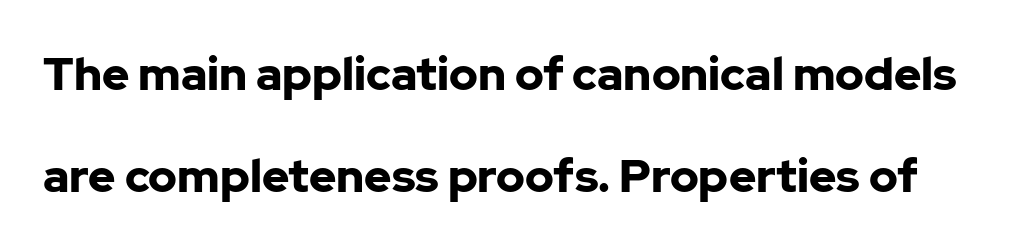
The image shows 46 px bold sans-serif type, upright; set loose line spacing (2.22x), normal letter spacing, not underlined; low stroke contrast and a medium x-height.
